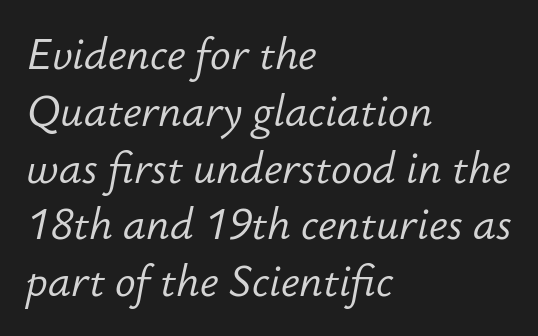
{"italic": "yes", "lean": "right", "slant_degrees": 12, "bold": "no", "weight": "light", "width": "normal", "stroke_contrast": "low", "x_height": "small", "monospaced": "no", "underline": "no", "align": "left", "line_spacing": "normal", "line_spacing_ratio": 1.32, "letter_spacing": "normal", "letter_spacing_em": 0.0, "glyph_px": 43}
